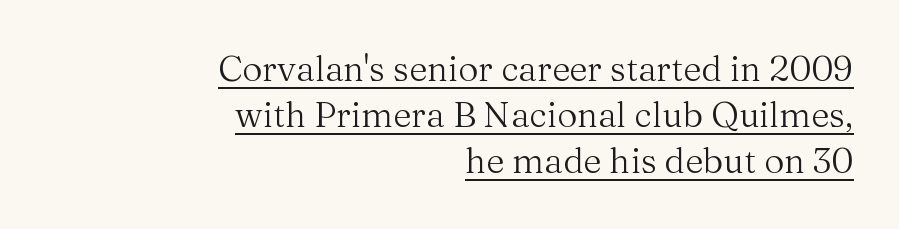
Q: Is the text bold? A: No.
Q: Is the text italic (slanted)? A: No, it is upright.
Q: Is the typeface a serif or a sans-serif typeface? A: Serif.
Q: Is the text underlined? A: Yes.
Q: How is the paragraph aligned? A: Right-aligned.
Q: Is the spacing between letters normal or unusually wide? A: Normal.
Q: Is the spacing between lines tight, normal or loose? A: Normal.
Q: Width (condensed, normal, or wide)? A: Normal.
Q: Stroke contrast? A: Medium.
Q: x-height? A: Medium.
Q: Monospaced? A: No.
